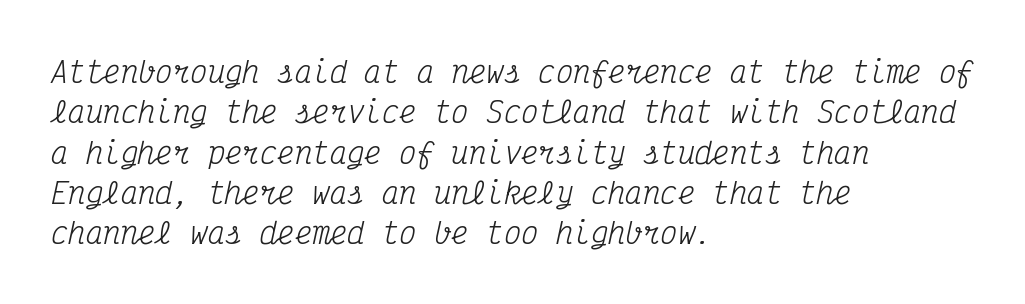
Q: Is the text bold? A: No.
Q: Is the text italic (slanted)? A: Yes, it leans right by about 12 degrees.
Q: Is the typeface a serif or a sans-serif typeface? A: Serif.
Q: Is the text underlined? A: No.
Q: How is the paragraph aligned? A: Left-aligned.
Q: Is the spacing between letters normal or unusually wide? A: Normal.
Q: Is the spacing between lines tight, normal or loose? A: Normal.
Q: Width (condensed, normal, or wide)? A: Condensed.
Q: Stroke contrast? A: Medium.
Q: x-height? A: Medium.
Q: Monospaced? A: Yes.
